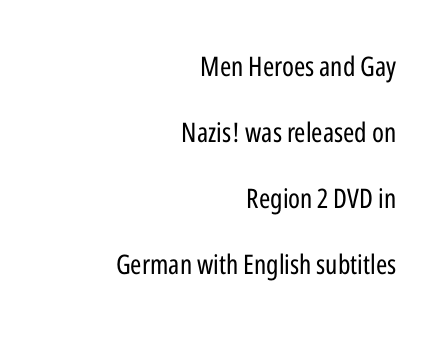
The image shows 27 px text type, upright; set right-aligned, loose line spacing (2.44x), normal letter spacing, not underlined.
